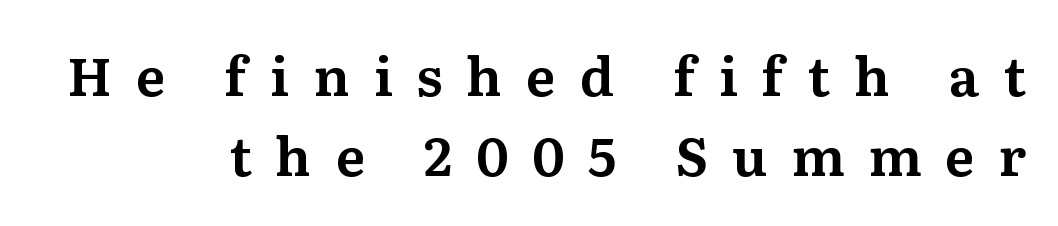
The image shows 54 px serif type, upright; set right-aligned, normal line spacing (1.49x), unusually wide letter spacing (+0.44 em), not underlined; medium stroke contrast and a medium x-height.
